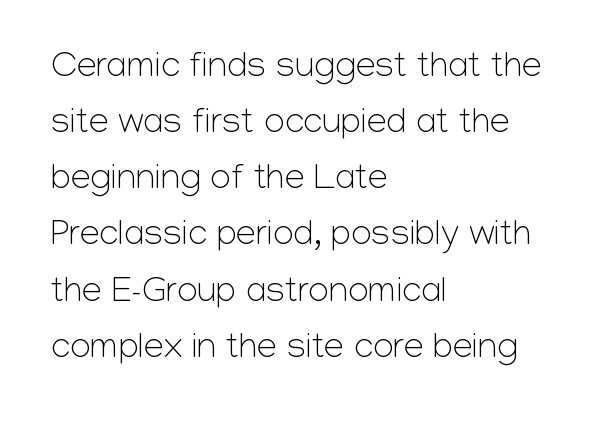
Think standard paragraph weight, or any step lighter than that. Nope, no serifs anywhere on these letters. Where is the straight margin? On the left. Nope, not italic — everything's standing straight. The face used here is rendered with its standard letterfit. The passage shown is typed in a proportional face where columns would drift.
